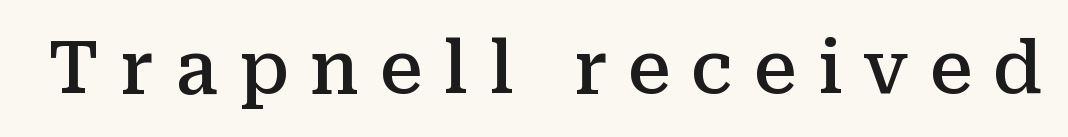
The image shows 72 px semibold serif type, upright; set unusually wide letter spacing (+0.29 em), not underlined; medium stroke contrast and a medium x-height.
